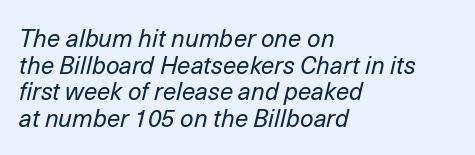
{"italic": "yes", "lean": "right", "slant_degrees": 14, "bold": "no", "underline": "no", "align": "left", "line_spacing": "tight", "line_spacing_ratio": 1.11, "letter_spacing": "normal", "letter_spacing_em": 0.0, "glyph_px": 24}
